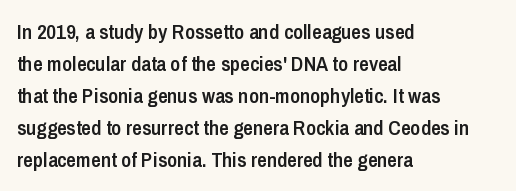
{"italic": "no", "bold": "semi", "underline": "no", "align": "left", "line_spacing": "normal", "line_spacing_ratio": 1.52, "letter_spacing": "normal", "letter_spacing_em": 0.0, "glyph_px": 21}
